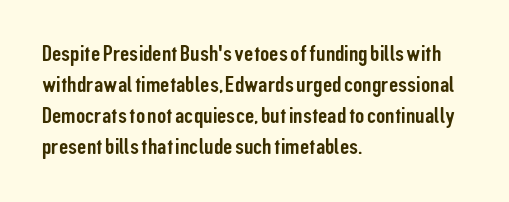
The designer left line spacing at the default. Glance below the letters and you will spot only blank space. The letters sit at their default tracking, neither squeezed nor spread. If you drew a line through each stem, it would be perfectly vertical. The compositor pushed each line to the left boundary.
